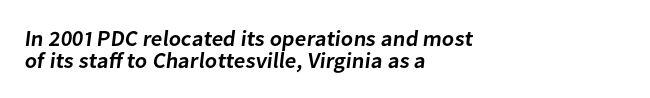
{"bold": "semi", "underline": "no", "align": "left", "line_spacing": "tight", "line_spacing_ratio": 0.99, "letter_spacing": "normal", "letter_spacing_em": 0.0, "glyph_px": 22}
